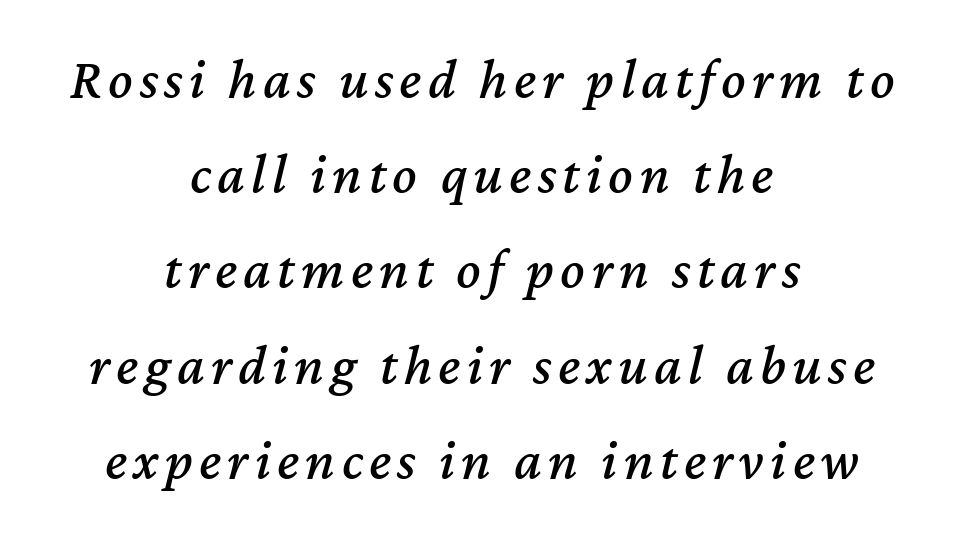
Q: Is the text italic (slanted)? A: Yes, it leans right by about 12 degrees.
Q: Is the text underlined? A: No.
Q: How is the paragraph aligned? A: Centered.
Q: Is the spacing between lines tight, normal or loose? A: Normal.
Q: Width (condensed, normal, or wide)? A: Normal.
Q: Stroke contrast? A: Medium.
Q: x-height? A: Medium.
Q: Monospaced? A: No.
